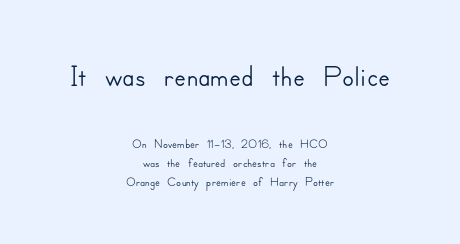
Q: Is the text italic (slanted)? A: No, it is upright.
Q: Is the typeface a serif or a sans-serif typeface? A: Sans-serif.
Q: Is the text underlined? A: No.
Q: How is the paragraph aligned? A: Centered.
Q: Is the spacing between letters normal or unusually wide? A: Normal.
Q: Is the spacing between lines tight, normal or loose? A: Tight.
Q: Which block of text is set in a larger size, the first (top) or the second (bottom)? A: The first (top) one.
Q: Width (condensed, normal, or wide)? A: Normal.
Q: Stroke contrast? A: Low.
Q: x-height? A: Small.
Q: Monospaced? A: No.
